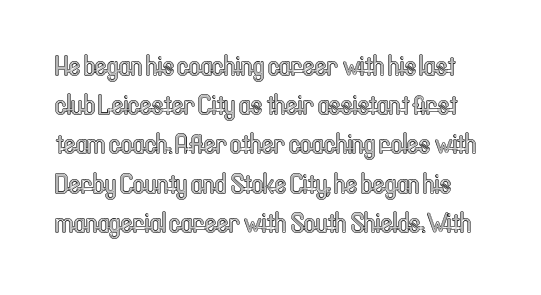
Q: Is the text italic (slanted)? A: No, it is upright.
Q: Is the text underlined? A: No.
Q: Is the spacing between letters normal or unusually wide? A: Normal.
Q: Is the spacing between lines tight, normal or loose? A: Normal.
Q: Width (condensed, normal, or wide)? A: Condensed.
Q: x-height? A: Medium.
Q: Monospaced? A: No.
